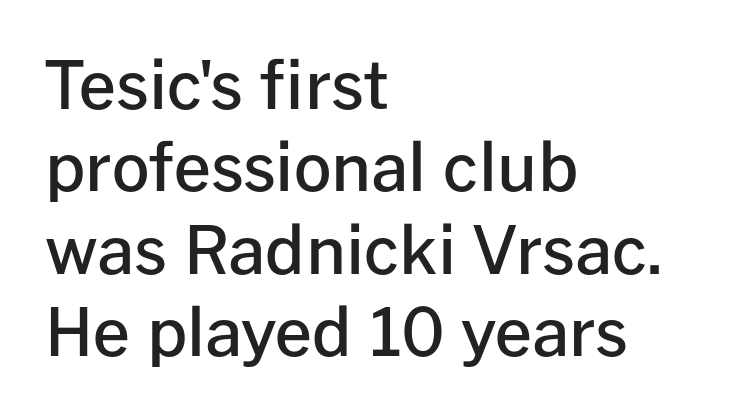
The glyphs in this specimen are sans serif. These lines keep a tight, regular rhythm from letter to letter. The passage shown is not underscored anywhere. The rows are spaced the way most documents space them.
